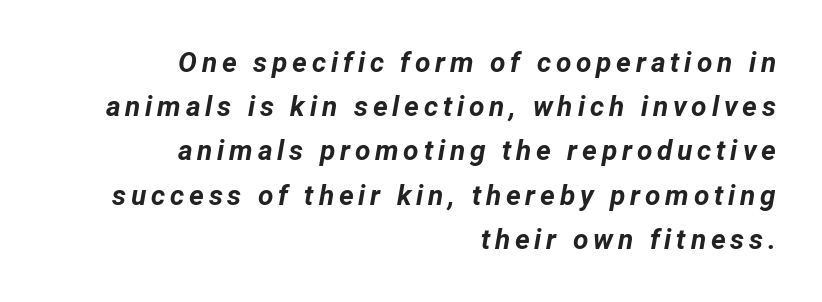
The image shows 28 px bold type, italic (leaning right); set right-aligned, normal line spacing (1.58x), not underlined; low stroke contrast and a medium x-height.
